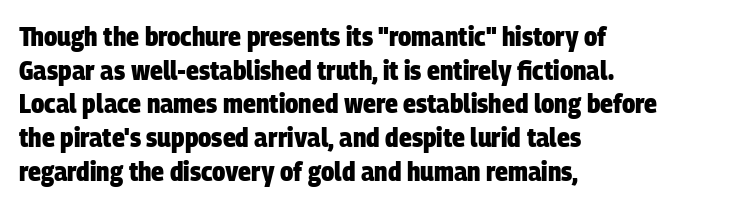
The strokes are fattened all the way to bold. The glyphs are unaccompanied by any horizontal stroke below them. Teacher's note: observe the even left margin — that is flush-left alignment. Does extra space separate the letters? No, they use regular spacing. Honestly, the row spacing looks completely unremarkable.
